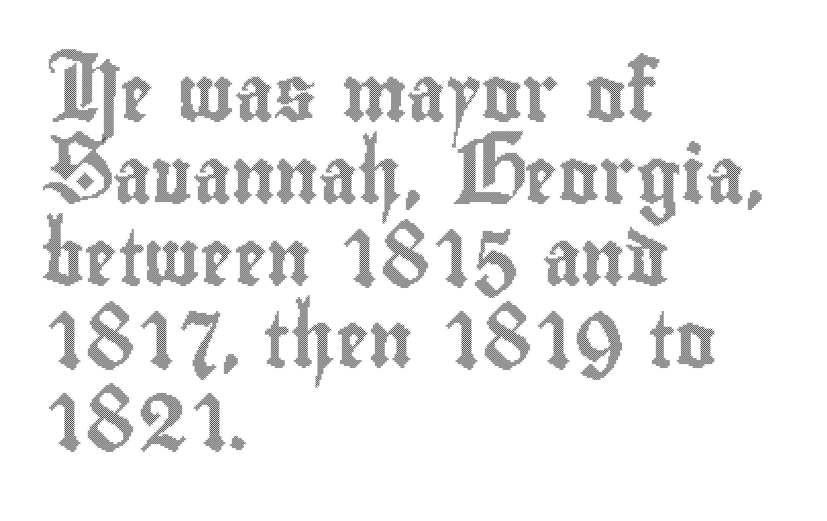
{"italic": "no", "width": "condensed", "x_height": "small", "monospaced": "no", "underline": "no", "align": "left", "line_spacing": "normal", "line_spacing_ratio": 1.49, "letter_spacing": "normal", "letter_spacing_em": 0.0, "glyph_px": 55}
